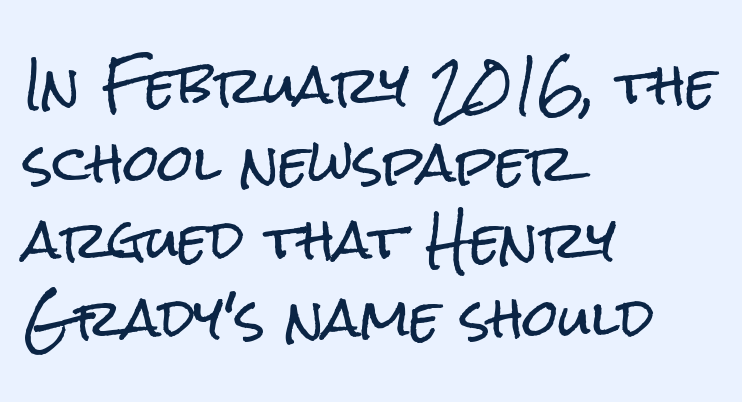
Q: Is the text italic (slanted)? A: No, it is upright.
Q: Is the typeface a serif or a sans-serif typeface? A: Sans-serif.
Q: Is the text underlined? A: No.
Q: How is the paragraph aligned? A: Left-aligned.
Q: Is the spacing between letters normal or unusually wide? A: Normal.
Q: Is the spacing between lines tight, normal or loose? A: Normal.
Q: Width (condensed, normal, or wide)? A: Condensed.
Q: Stroke contrast? A: Low.
Q: x-height? A: Medium.
Q: Monospaced? A: No.
